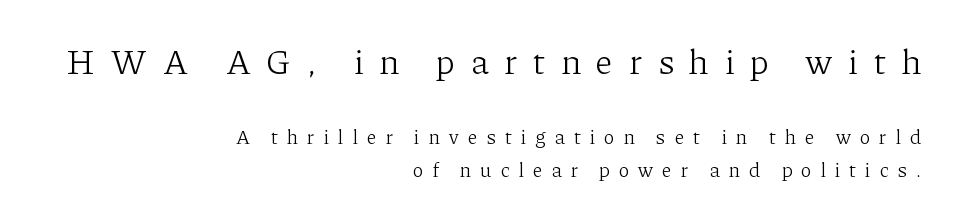
Q: Is the text bold? A: No.
Q: Is the text italic (slanted)? A: No, it is upright.
Q: Is the typeface a serif or a sans-serif typeface? A: Serif.
Q: Is the text underlined? A: No.
Q: How is the paragraph aligned? A: Right-aligned.
Q: Is the spacing between letters normal or unusually wide? A: Unusually wide.
Q: Is the spacing between lines tight, normal or loose? A: Normal.
Q: Which block of text is set in a larger size, the first (top) or the second (bottom)? A: The first (top) one.
Q: Width (condensed, normal, or wide)? A: Normal.
Q: Stroke contrast? A: Low.
Q: x-height? A: Medium.
Q: Monospaced? A: No.
